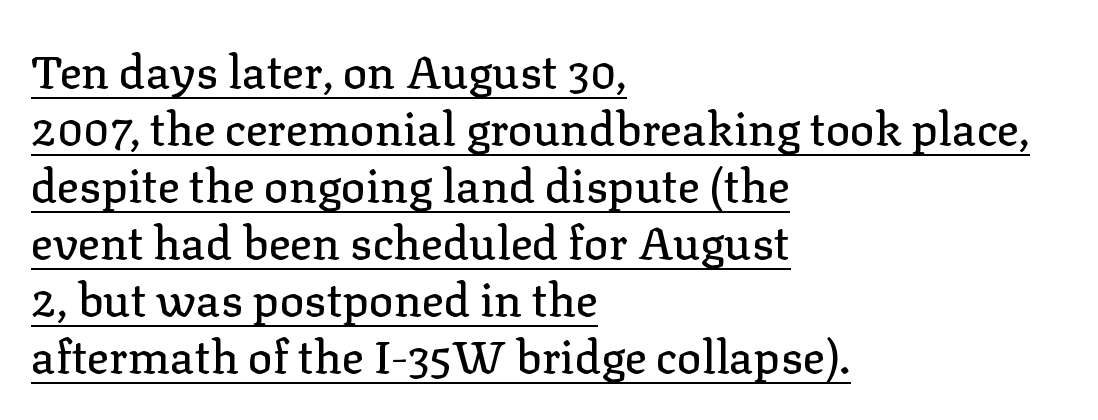
The lines are quadded left. This sample uses a serif face. These lines keep a tight, regular rhythm from letter to letter. You can tell it's not italic because the verticals are truly vertical.
